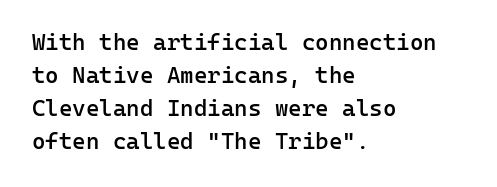
The image shows 23 px text type, upright; set left-aligned, normal line spacing (1.43x), normal letter spacing, not underlined.
